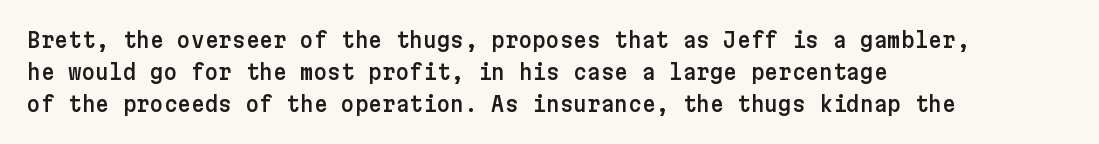
{"italic": "no", "underline": "no", "align": "left", "line_spacing": "normal", "line_spacing_ratio": 1.52, "letter_spacing": "normal", "letter_spacing_em": 0.0, "glyph_px": 21}
